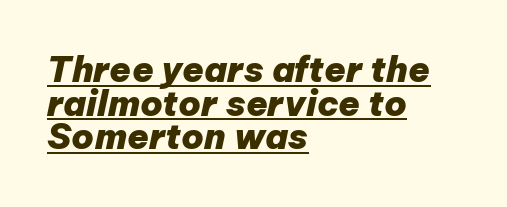
Q: Is the text bold? A: Yes.
Q: Is the text italic (slanted)? A: Yes, it leans right by about 12 degrees.
Q: Is the text underlined? A: Yes.
Q: How is the paragraph aligned? A: Left-aligned.
Q: Is the spacing between letters normal or unusually wide? A: Normal.
Q: Is the spacing between lines tight, normal or loose? A: Tight.
Q: Width (condensed, normal, or wide)? A: Normal.
Q: Stroke contrast? A: Low.
Q: x-height? A: Medium.
Q: Monospaced? A: No.
